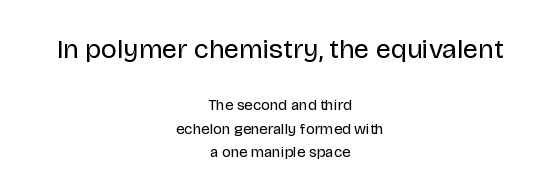
This rendering uses center alignment, leaving both contours irregular but symmetric. The type is set solid horizontally, with unmodified tracking. Each new line begins a customary step beneath the previous one. Plain, unruled lines of type.
